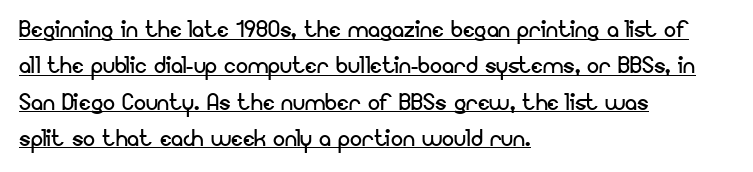
Q: Is the text bold? A: No.
Q: Is the text italic (slanted)? A: No, it is upright.
Q: Is the typeface a serif or a sans-serif typeface? A: Sans-serif.
Q: Is the text underlined? A: Yes.
Q: How is the paragraph aligned? A: Left-aligned.
Q: Is the spacing between letters normal or unusually wide? A: Normal.
Q: Width (condensed, normal, or wide)? A: Normal.
Q: Stroke contrast? A: Low.
Q: x-height? A: Small.
Q: Monospaced? A: No.
